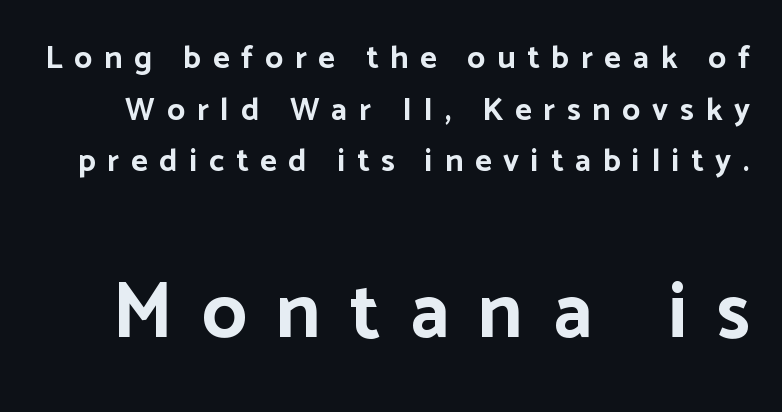
Is this a fixed-width face? No — the glyphs have proportional, varying widths. The zone under the glyphs is completely vacant. Italic? Not at all — the glyphs are vertical. You get the small type first, then a jump to larger type. No feet cap the strokes, marking this as sans-serif type. Typesetter's note: full bold, strokes at maximum text heaviness.
